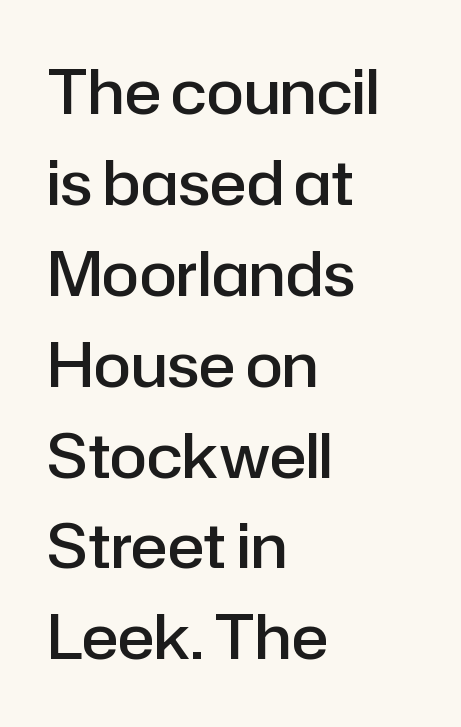
Q: Is the text bold? A: Semi-bold.
Q: Is the text italic (slanted)? A: No, it is upright.
Q: Is the typeface a serif or a sans-serif typeface? A: Sans-serif.
Q: Is the text underlined? A: No.
Q: How is the paragraph aligned? A: Left-aligned.
Q: Is the spacing between letters normal or unusually wide? A: Normal.
Q: Is the spacing between lines tight, normal or loose? A: Normal.
Q: Width (condensed, normal, or wide)? A: Normal.
Q: Stroke contrast? A: Low.
Q: x-height? A: Medium.
Q: Monospaced? A: No.
